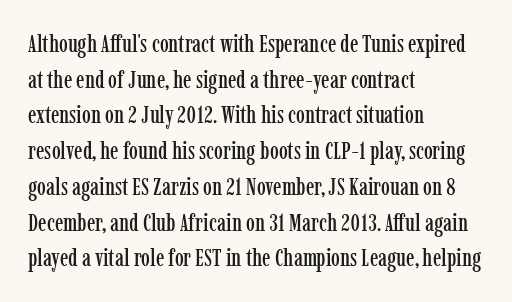
{"italic": "no", "underline": "no", "align": "left", "line_spacing": "normal", "line_spacing_ratio": 1.43, "letter_spacing": "normal", "letter_spacing_em": 0.0, "glyph_px": 25}
